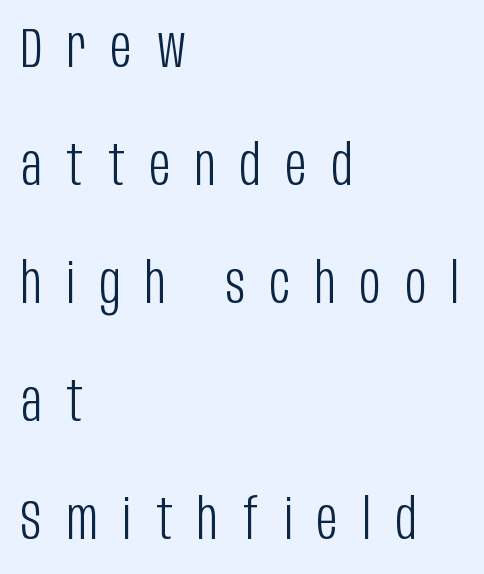
The image shows 57 px light, condensed sans-serif type, upright; set left-aligned, loose line spacing (2.07x), unusually wide letter spacing (+0.44 em), not underlined; low stroke contrast and a large x-height.
